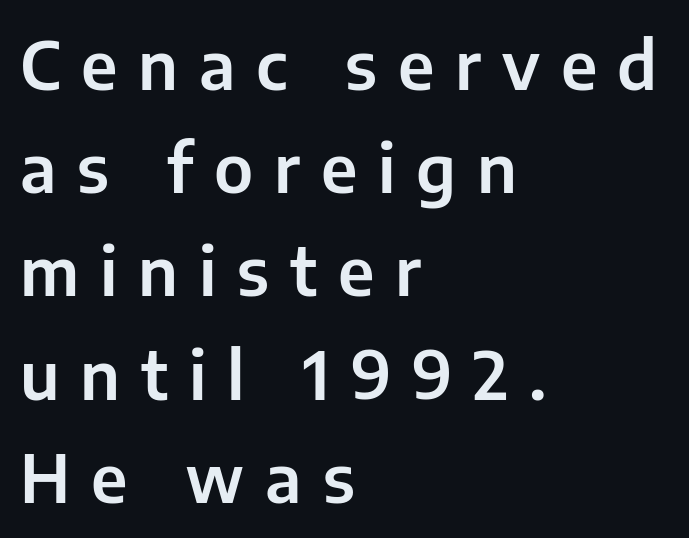
Q: Is the text italic (slanted)? A: No, it is upright.
Q: Is the typeface a serif or a sans-serif typeface? A: Sans-serif.
Q: Is the text underlined? A: No.
Q: How is the paragraph aligned? A: Left-aligned.
Q: Is the spacing between letters normal or unusually wide? A: Unusually wide.
Q: Is the spacing between lines tight, normal or loose? A: Normal.
Q: Width (condensed, normal, or wide)? A: Normal.
Q: Stroke contrast? A: Low.
Q: x-height? A: Medium.
Q: Monospaced? A: No.
